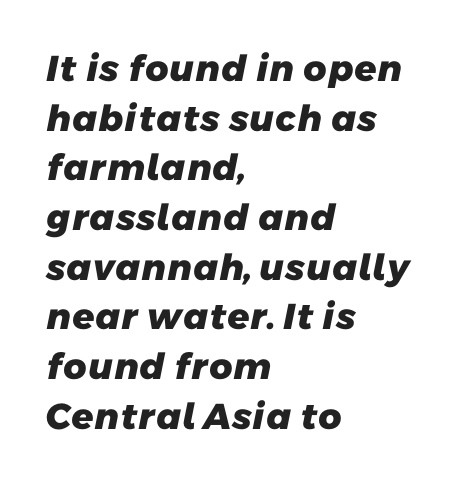
Check where the strokes stop: nothing finishes them off — pure sans. Visually the block forms a straight wall on the left and a jagged coastline on the right. The passage shown is emphatically bold. Decoration check: the copy has no underline. Note the varied advance widths — an 'i' is clearly narrower than an 'm'. The letters sit at their default tracking, neither squeezed nor spread.
